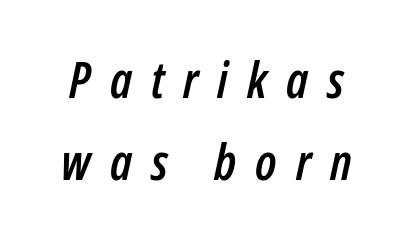
{"italic": "yes", "lean": "right", "slant_degrees": 12, "width": "condensed", "stroke_contrast": "low", "x_height": "medium", "monospaced": "no", "underline": "no", "line_spacing": "normal", "line_spacing_ratio": 1.64, "letter_spacing": "wide", "letter_spacing_em": 0.38, "glyph_px": 50}
